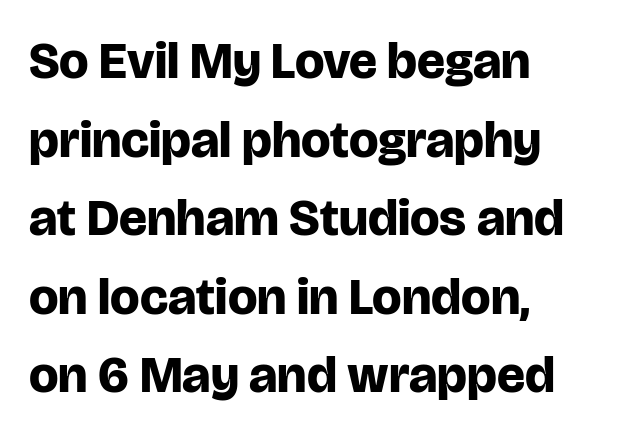
{"serif": "no", "italic": "no", "bold": "yes", "weight": "bold", "width": "normal", "stroke_contrast": "low", "x_height": "large", "monospaced": "no", "underline": "no", "align": "left", "line_spacing": "normal", "line_spacing_ratio": 1.51, "letter_spacing": "normal", "letter_spacing_em": 0.0, "glyph_px": 52}
